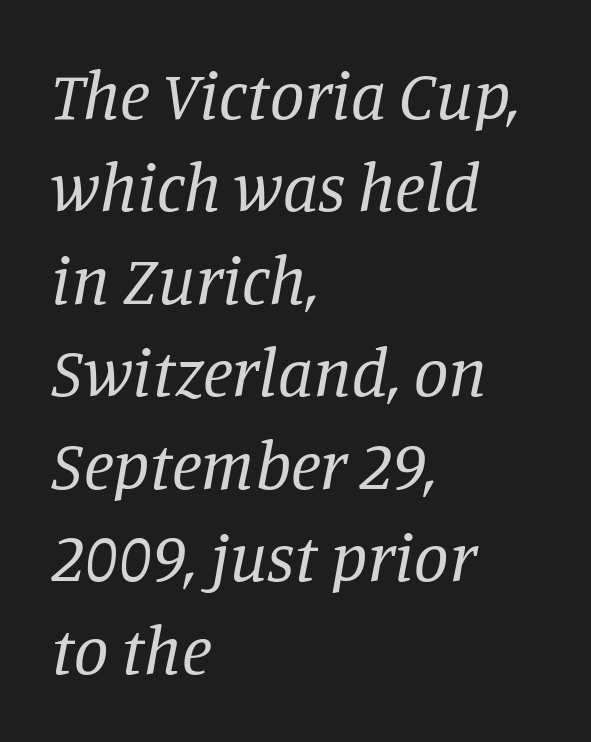
The image shows 69 px regular-weight serif type, italic (leaning right); set left-aligned, normal line spacing (1.34x), normal letter spacing, not underlined; low stroke contrast and a large x-height.
